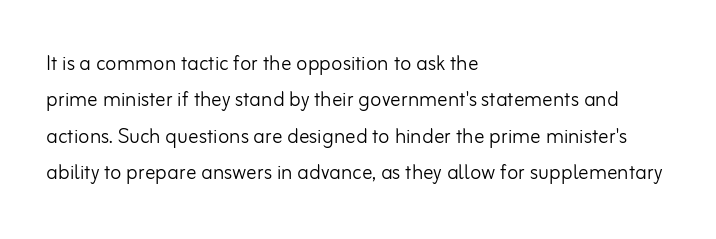
Q: Is the text bold? A: No.
Q: Is the text italic (slanted)? A: No, it is upright.
Q: Is the text underlined? A: No.
Q: How is the paragraph aligned? A: Left-aligned.
Q: Is the spacing between letters normal or unusually wide? A: Normal.
Q: Is the spacing between lines tight, normal or loose? A: Normal.
